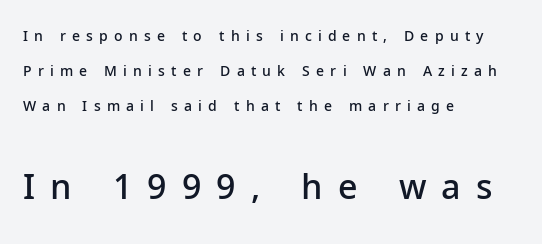
Line starts are locked; line ends wander. Leading: increased. Note the varied advance widths — an 'i' is clearly narrower than an 'm'. Every letter is mildly thick-stroked: semibold rather than bold. The space beneath each line is pristine and unruled.
